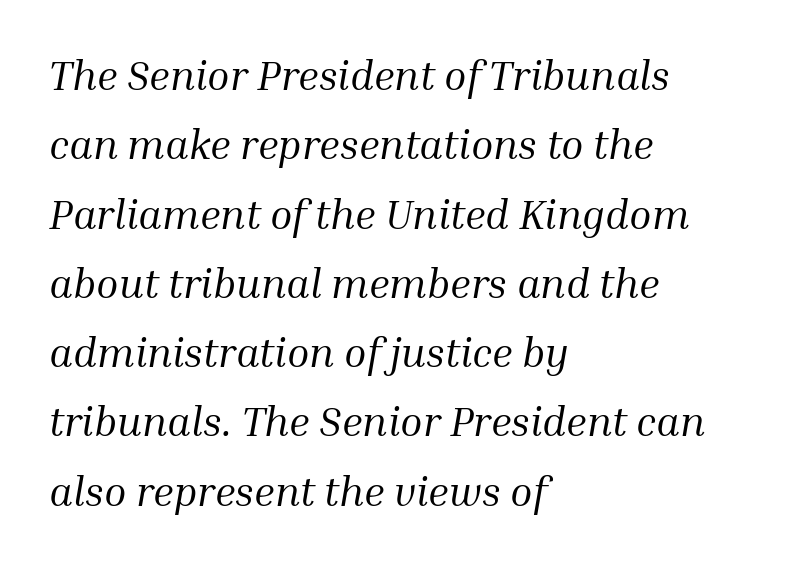
{"serif": "yes", "italic": "yes", "lean": "right", "slant_degrees": 10, "bold": "no", "weight": "regular", "width": "normal", "stroke_contrast": "medium", "x_height": "medium", "monospaced": "no", "underline": "no", "align": "left", "line_spacing": "normal", "line_spacing_ratio": 1.69, "letter_spacing": "normal", "letter_spacing_em": 0.0, "glyph_px": 41}
